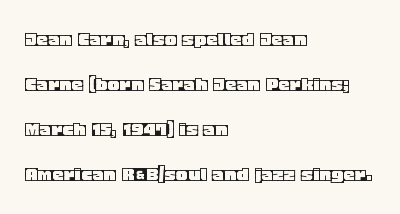
{"italic": "no", "underline": "no", "align": "left", "line_spacing": "loose", "line_spacing_ratio": 1.95, "letter_spacing": "normal", "letter_spacing_em": 0.0, "glyph_px": 23}
